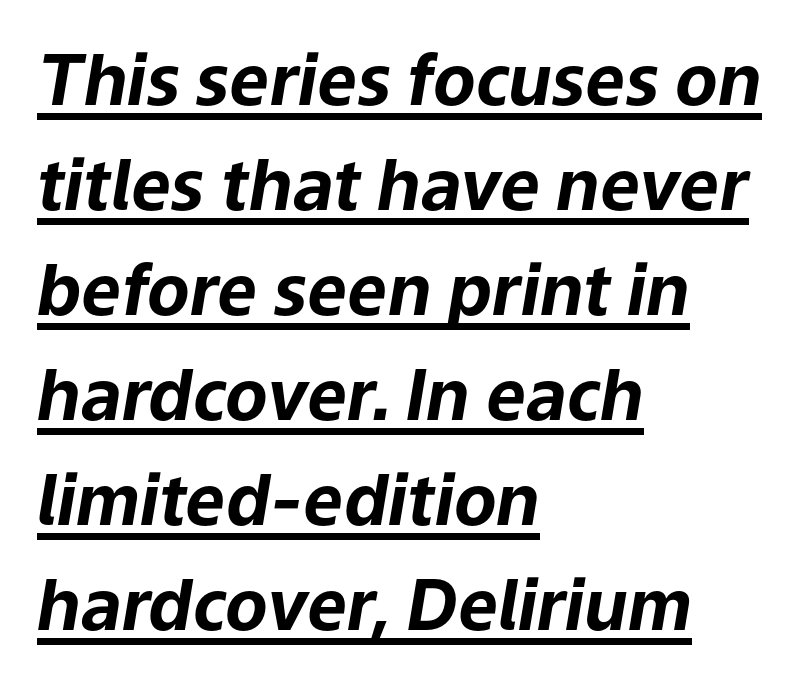
Q: Is the text bold? A: Yes.
Q: Is the text italic (slanted)? A: Yes, it leans right by about 9 degrees.
Q: Is the text underlined? A: Yes.
Q: How is the paragraph aligned? A: Left-aligned.
Q: Is the spacing between letters normal or unusually wide? A: Normal.
Q: Is the spacing between lines tight, normal or loose? A: Normal.
Q: Width (condensed, normal, or wide)? A: Normal.
Q: Stroke contrast? A: Low.
Q: x-height? A: Medium.
Q: Monospaced? A: No.
